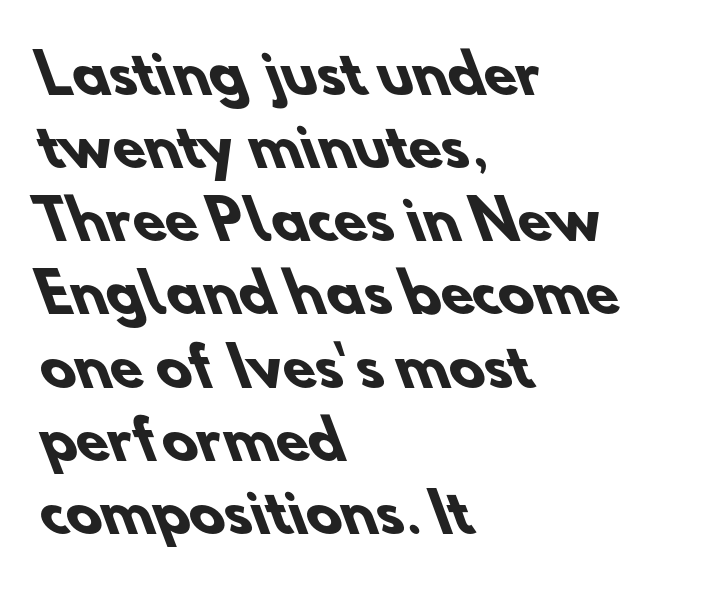
{"serif": "no", "bold": "yes", "weight": "heavy", "width": "normal", "stroke_contrast": "low", "x_height": "small", "monospaced": "no", "underline": "no", "align": "left", "line_spacing": "normal", "line_spacing_ratio": 1.38, "letter_spacing": "normal", "letter_spacing_em": 0.0, "glyph_px": 53}
